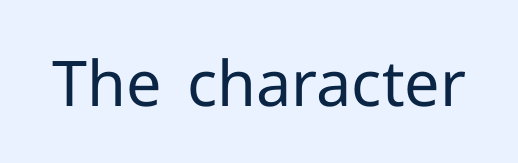
{"serif": "no", "italic": "no", "bold": "no", "weight": "regular", "width": "normal", "stroke_contrast": "low", "x_height": "medium", "monospaced": "no", "underline": "no", "letter_spacing": "normal", "letter_spacing_em": 0.0, "glyph_px": 63}
